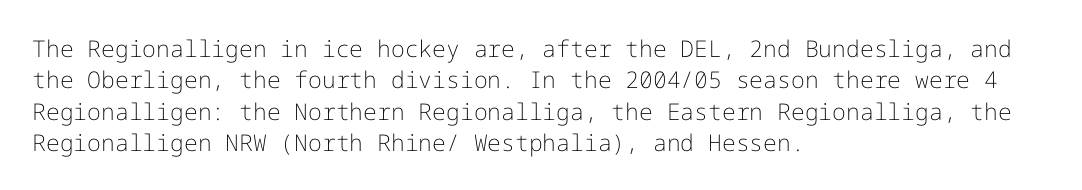
The image shows 23 px text type, upright; set left-aligned, normal line spacing (1.36x), normal letter spacing, not underlined.
